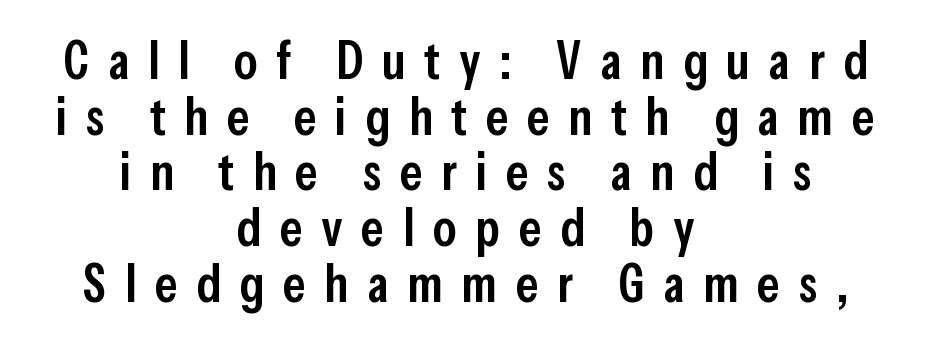
Strokes here are thickened, but only to semibold level. You could only call the tracking loose — the letters float apart. Ascenders rise straight up at ninety degrees. Reading down the block, each line starts at a different indent, mirrored at its end.
